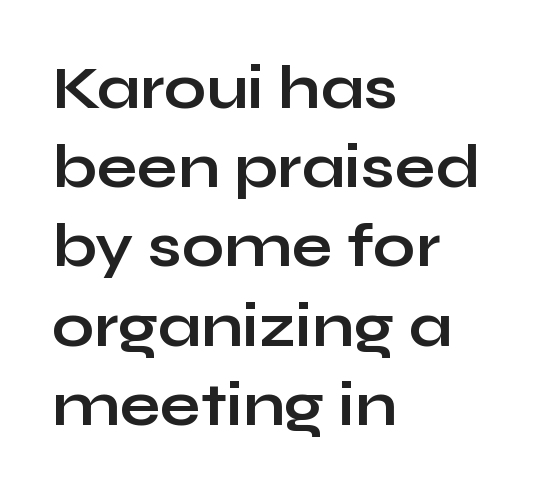
The image shows 60 px bold, wide sans-serif type, upright; set left-aligned, normal line spacing (1.32x), normal letter spacing, not underlined; low stroke contrast and a medium x-height.
